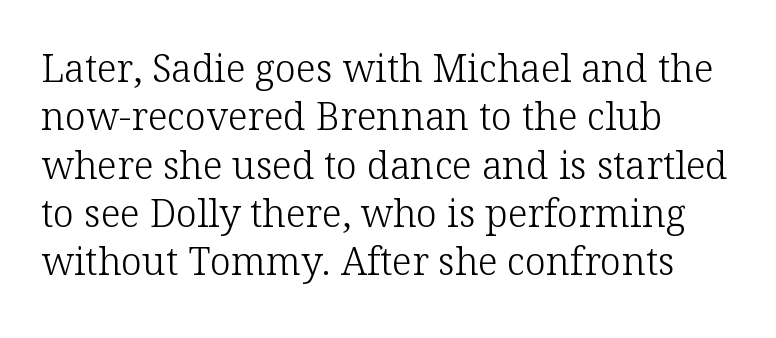
{"serif": "yes", "italic": "no", "bold": "no", "weight": "light", "width": "normal", "stroke_contrast": "low", "x_height": "medium", "monospaced": "no", "underline": "no", "align": "left", "line_spacing": "normal", "line_spacing_ratio": 1.27, "letter_spacing": "normal", "letter_spacing_em": 0.0, "glyph_px": 38}
